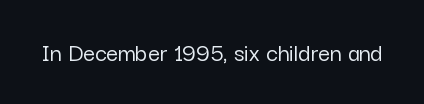
The image shows 26 px text type, upright; set normal letter spacing, not underlined.
